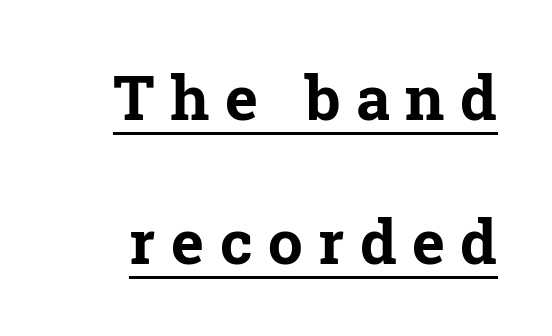
Q: Is the text bold? A: Yes.
Q: Is the text italic (slanted)? A: No, it is upright.
Q: Is the typeface a serif or a sans-serif typeface? A: Serif.
Q: Is the text underlined? A: Yes.
Q: Is the spacing between letters normal or unusually wide? A: Unusually wide.
Q: Is the spacing between lines tight, normal or loose? A: Loose.
Q: Width (condensed, normal, or wide)? A: Normal.
Q: Stroke contrast? A: Low.
Q: x-height? A: Medium.
Q: Monospaced? A: No.
